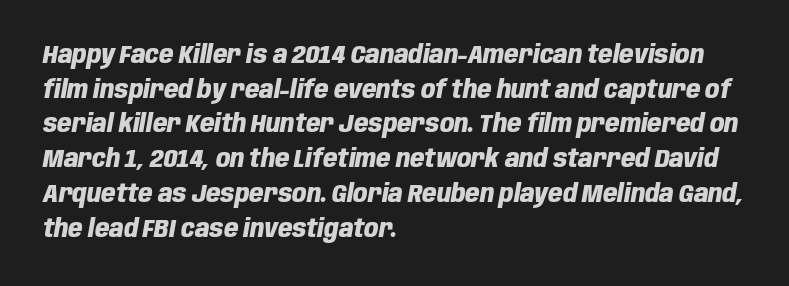
The rendering keeps characters at their native spacing. Alignment: flush left. Successive baselines arrive at the customary interval. The rendering applies a slant to the glyphs. Type without underlining. Pretty heavy lettering here — definitely bold.
